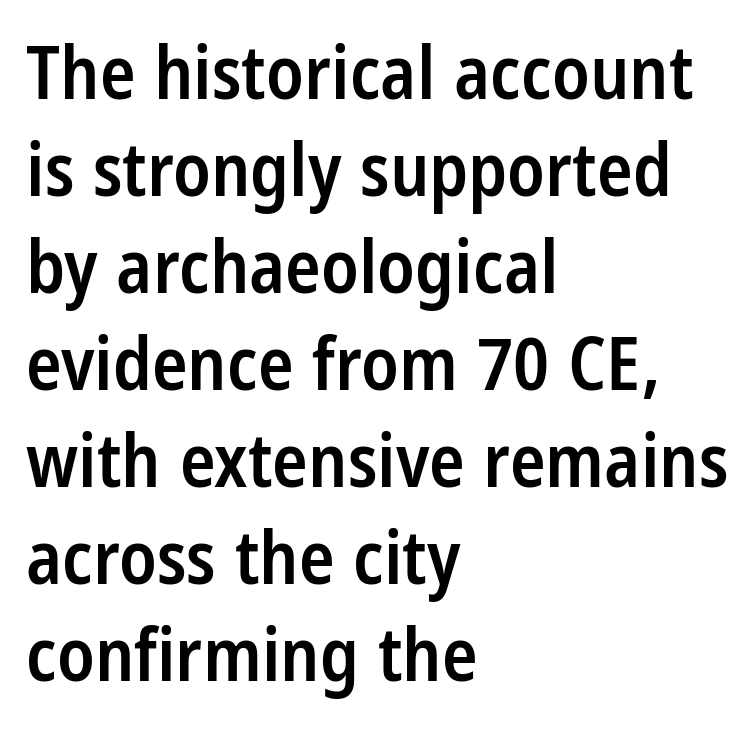
Q: Is the text bold? A: Semi-bold.
Q: Is the text italic (slanted)? A: No, it is upright.
Q: Is the typeface a serif or a sans-serif typeface? A: Sans-serif.
Q: Is the text underlined? A: No.
Q: How is the paragraph aligned? A: Left-aligned.
Q: Is the spacing between letters normal or unusually wide? A: Normal.
Q: Is the spacing between lines tight, normal or loose? A: Normal.
Q: Width (condensed, normal, or wide)? A: Condensed.
Q: Stroke contrast? A: Low.
Q: x-height? A: Large.
Q: Monospaced? A: No.
